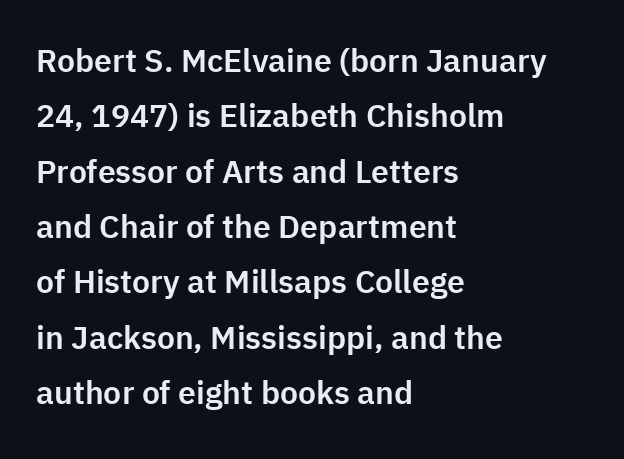
Q: Is the text italic (slanted)? A: No, it is upright.
Q: Is the typeface a serif or a sans-serif typeface? A: Sans-serif.
Q: Is the text underlined? A: No.
Q: How is the paragraph aligned? A: Left-aligned.
Q: Is the spacing between letters normal or unusually wide? A: Normal.
Q: Width (condensed, normal, or wide)? A: Normal.
Q: Stroke contrast? A: Low.
Q: x-height? A: Medium.
Q: Monospaced? A: No.
